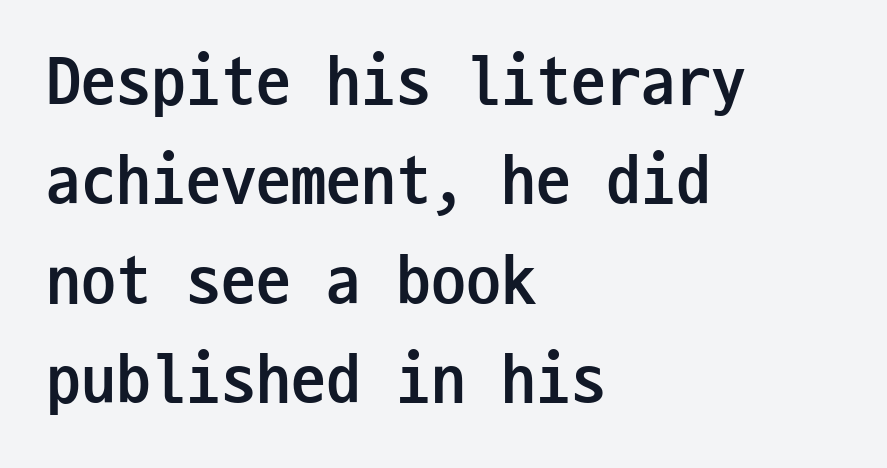
The image shows 70 px semibold, condensed sans-serif type, upright, monospaced; set left-aligned, normal line spacing (1.42x), normal letter spacing, not underlined; low stroke contrast and a medium x-height.
